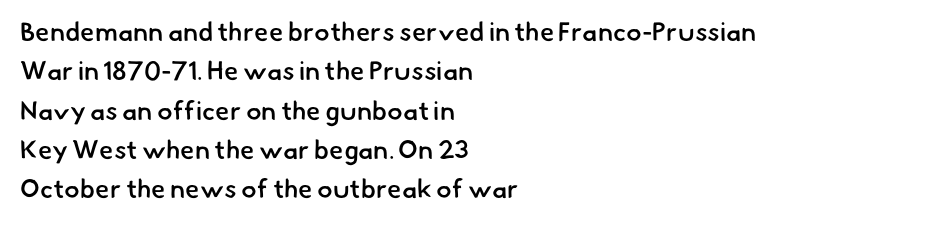
The image shows 26 px text type; set left-aligned, normal line spacing (1.51x), normal letter spacing, not underlined.
